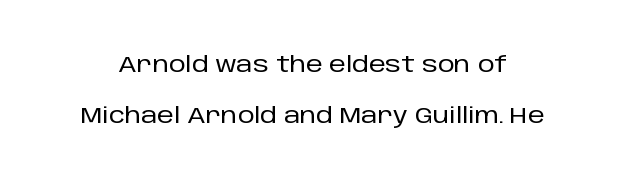
{"italic": "no", "underline": "no", "line_spacing": "loose", "line_spacing_ratio": 2.45, "letter_spacing": "normal", "letter_spacing_em": 0.0, "glyph_px": 21}
